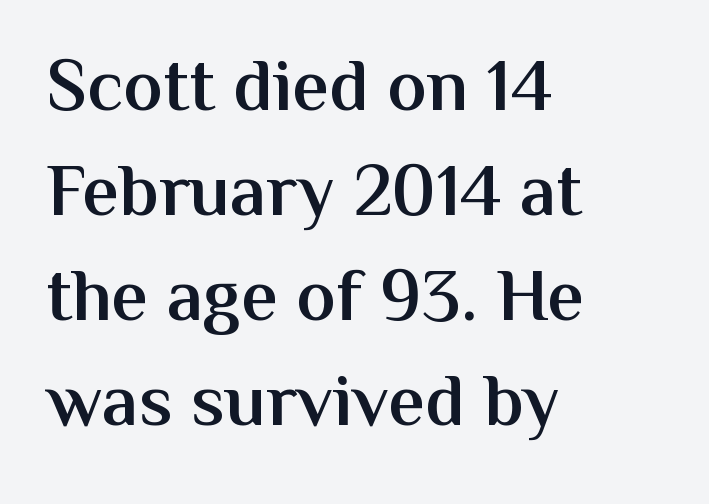
This rendering features lettering with no underline. The text was rendered using a sans face with plain stroke endings. Line spacing here is normal. These lines are rendered in a variable-pitch font. A semibold gives these letters moderate extra thickness, short of bold. Notice how the passage keeps a crisp vertical edge on the left only.
